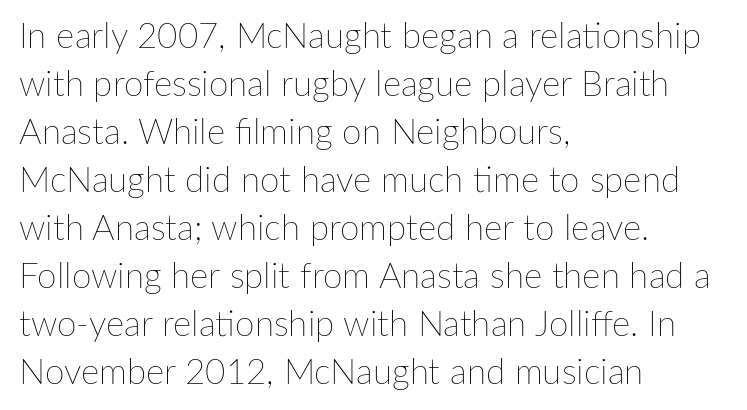
{"italic": "no", "bold": "no", "weight": "thin", "width": "normal", "stroke_contrast": "low", "x_height": "medium", "monospaced": "no", "underline": "no", "align": "left", "line_spacing": "normal", "line_spacing_ratio": 1.37, "letter_spacing": "normal", "letter_spacing_em": 0.0, "glyph_px": 35}
